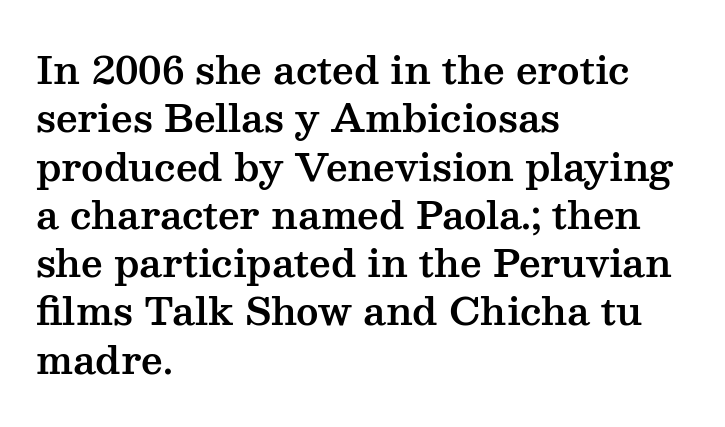
{"serif": "yes", "italic": "no", "width": "wide", "stroke_contrast": "medium", "x_height": "medium", "monospaced": "no", "underline": "no", "align": "left", "line_spacing": "normal", "line_spacing_ratio": 1.27, "letter_spacing": "normal", "letter_spacing_em": 0.0, "glyph_px": 38}
